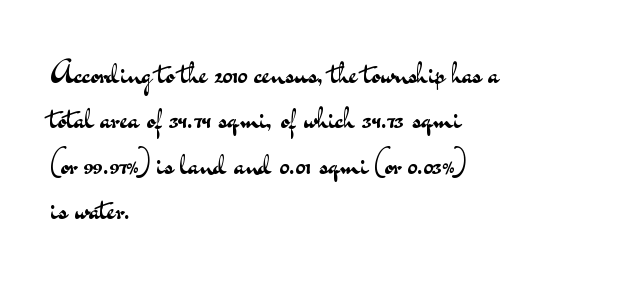
The image shows 31 px regular-weight, wide sans-serif type; set left-aligned, normal line spacing (1.46x), normal letter spacing, not underlined; medium stroke contrast and a small x-height.
